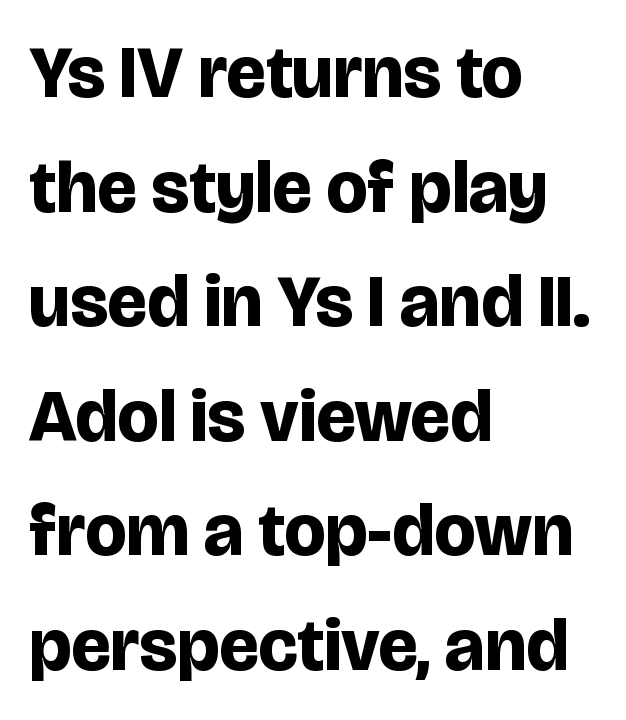
The image shows 73 px bold sans-serif type, upright; set left-aligned, normal line spacing (1.57x), normal letter spacing, not underlined; low stroke contrast and a large x-height.
